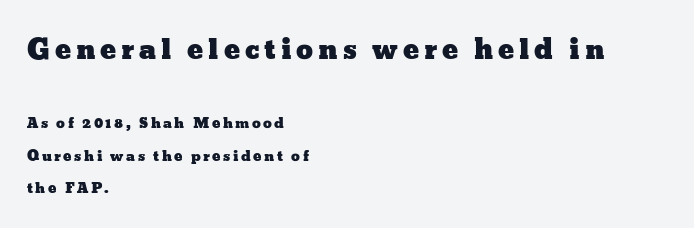
This sample trades compactness for vertical openness between lines. Typeset ragged right — the left edge is the straight one. Words float on clear page, feet unadorned. The type sits square on the baseline with zero lean.
